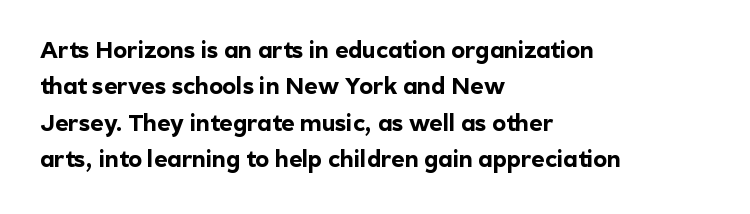
The image shows 23 px bold type, upright; set left-aligned, normal line spacing (1.58x), normal letter spacing, not underlined.
